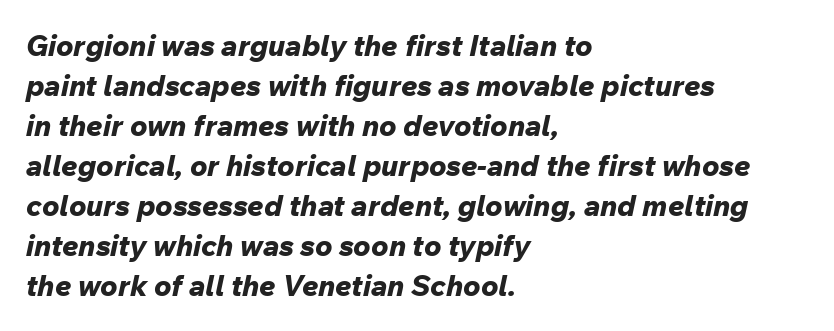
{"italic": "yes", "lean": "right", "slant_degrees": 12, "bold": "yes", "weight": "bold", "width": "normal", "stroke_contrast": "low", "x_height": "medium", "monospaced": "no", "underline": "no", "align": "left", "line_spacing": "normal", "line_spacing_ratio": 1.38, "letter_spacing": "normal", "letter_spacing_em": 0.0, "glyph_px": 29}
